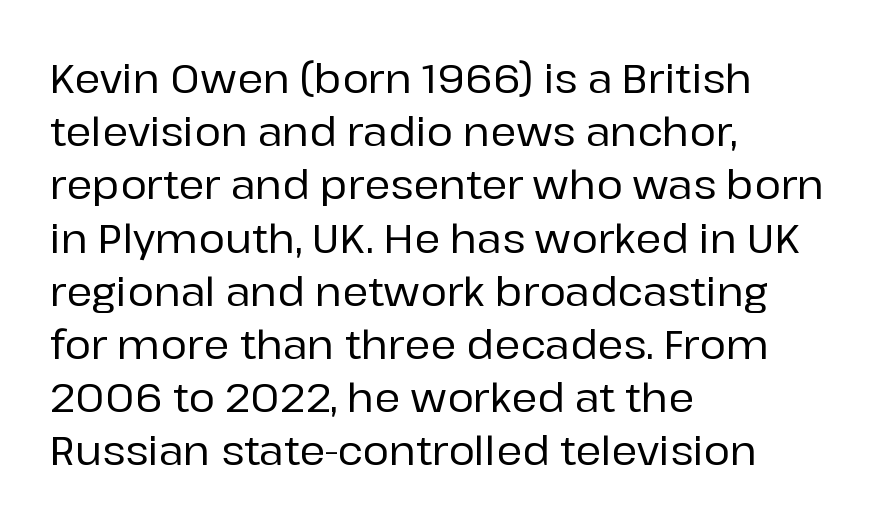
Q: Is the text italic (slanted)? A: No, it is upright.
Q: Is the typeface a serif or a sans-serif typeface? A: Sans-serif.
Q: Is the text underlined? A: No.
Q: How is the paragraph aligned? A: Left-aligned.
Q: Is the spacing between letters normal or unusually wide? A: Normal.
Q: Is the spacing between lines tight, normal or loose? A: Normal.
Q: Width (condensed, normal, or wide)? A: Normal.
Q: Stroke contrast? A: Low.
Q: x-height? A: Medium.
Q: Monospaced? A: No.
